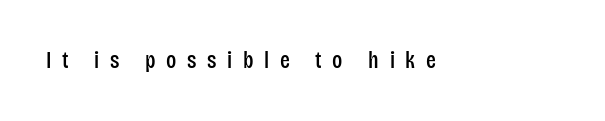
{"italic": "no", "underline": "no", "letter_spacing": "wide", "letter_spacing_em": 0.46, "glyph_px": 23}
